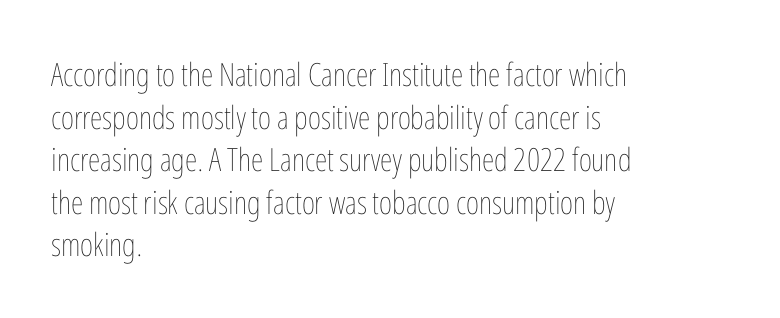
You could not count columns in this text — the font is proportionally spaced. Successive baselines arrive at the customary interval. There is no visible air inserted between adjacent glyphs. Compared with a typical body face, this is equally light or lighter still. This sample is left-justified, so line endings fall wherever the words run out. Upright lettering throughout.
